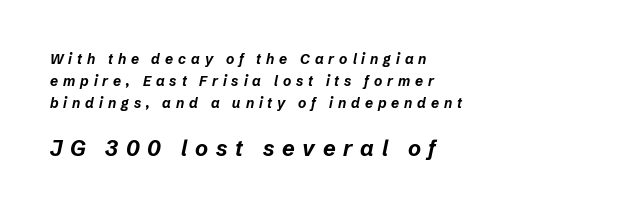
{"italic": "yes", "lean": "right", "slant_degrees": 12, "bold": "yes", "underline": "no", "align": "left", "line_spacing": "normal", "line_spacing_ratio": 1.58, "letter_spacing": "wide", "letter_spacing_em": 0.35, "larger_block": "second", "size_ratio": 1.57, "glyph_px": 22}
